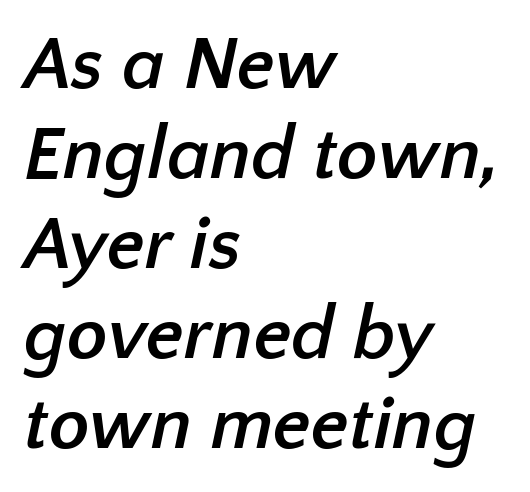
{"serif": "no", "bold": "yes", "weight": "semibold", "width": "normal", "stroke_contrast": "low", "x_height": "medium", "monospaced": "no", "underline": "no", "align": "left", "line_spacing_ratio": 1.2, "letter_spacing": "normal", "letter_spacing_em": 0.0, "glyph_px": 75}
